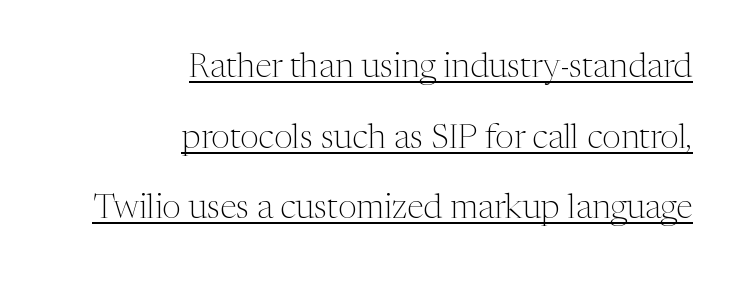
The image shows 34 px light serif type, upright; set right-aligned, loose line spacing (2.08x), normal letter spacing, underlined; medium stroke contrast and a medium x-height.
